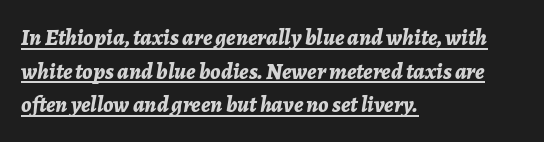
Q: Is the text bold? A: Yes.
Q: Is the text italic (slanted)? A: Yes, it leans right by about 7 degrees.
Q: Is the text underlined? A: Yes.
Q: How is the paragraph aligned? A: Left-aligned.
Q: Is the spacing between letters normal or unusually wide? A: Normal.
Q: Is the spacing between lines tight, normal or loose? A: Normal.
